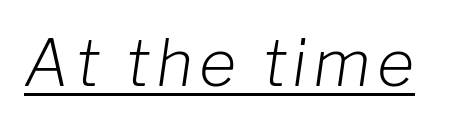
A baseline rule has been typeset under these characters. Caption: face not bold, strokes unweighted. Looks like regular typesetting: each glyph gets only the width it needs. The font's italic variant was chosen for this text.
